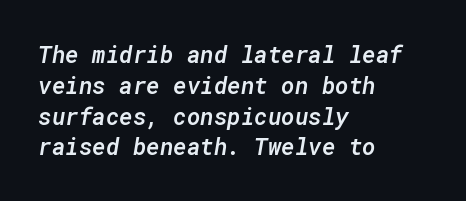
Q: Is the text bold? A: Semi-bold.
Q: Is the text italic (slanted)? A: Yes, it leans right by about 10 degrees.
Q: Is the text underlined? A: No.
Q: How is the paragraph aligned? A: Left-aligned.
Q: Is the spacing between letters normal or unusually wide? A: Normal.
Q: Is the spacing between lines tight, normal or loose? A: Normal.
